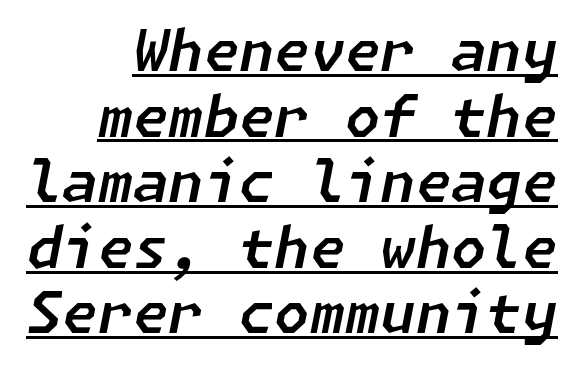
The image shows 57 px text type, italic (leaning right); set right-aligned, tight line spacing (1.15x), normal letter spacing, underlined; low stroke contrast and a medium x-height.
